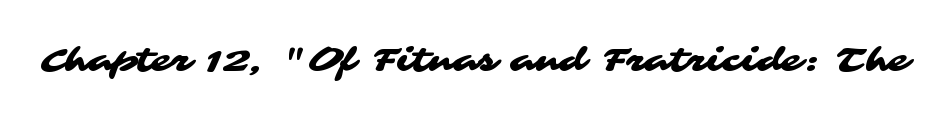
{"serif": "no", "width": "wide", "stroke_contrast": "medium", "x_height": "medium", "monospaced": "no", "underline": "no", "letter_spacing": "normal", "letter_spacing_em": 0.0, "glyph_px": 33}
